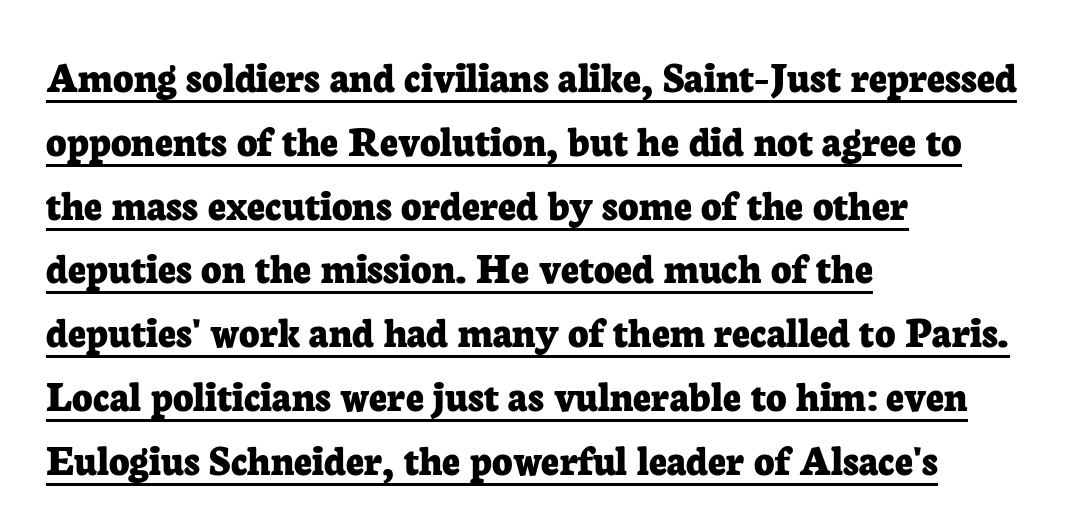
Between one letter and the next there's only the usual sliver of space. This sample uses a serif face. Each new line begins a customary step beneath the previous one. Descenders here cross a horizontal rule under the line.
